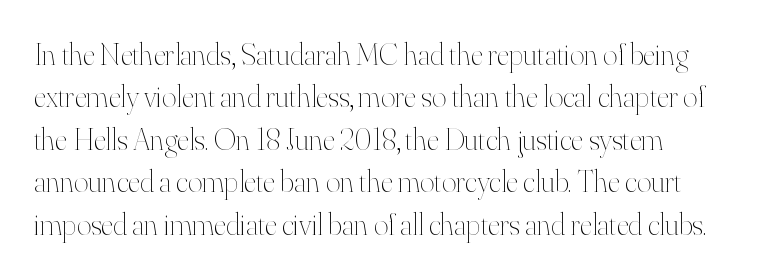
The image shows 31 px thin type, upright; set normal line spacing (1.37x), normal letter spacing, not underlined; high stroke contrast and a small x-height.
